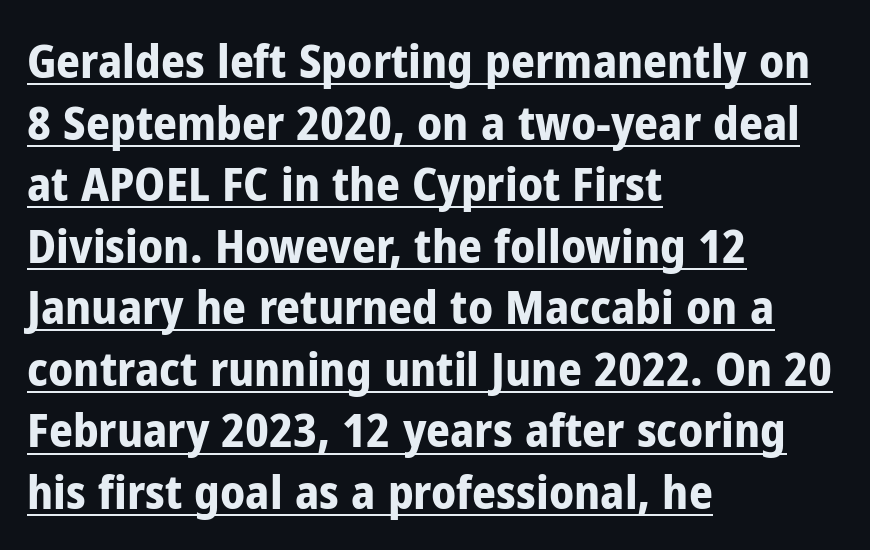
{"serif": "no", "italic": "no", "bold": "yes", "weight": "bold", "width": "condensed", "stroke_contrast": "low", "x_height": "medium", "monospaced": "no", "underline": "yes", "align": "left", "line_spacing": "normal", "line_spacing_ratio": 1.31, "letter_spacing": "normal", "letter_spacing_em": 0.0, "glyph_px": 47}
